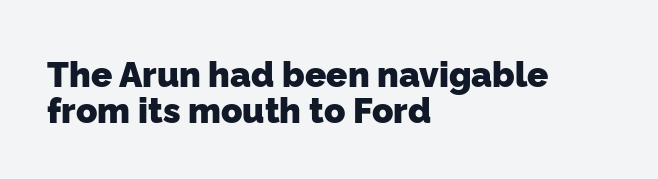
The image shows 35 px heavy sans-serif type; set left-aligned, tight line spacing (1.02x), normal letter spacing, not underlined; low stroke contrast and a medium x-height.
